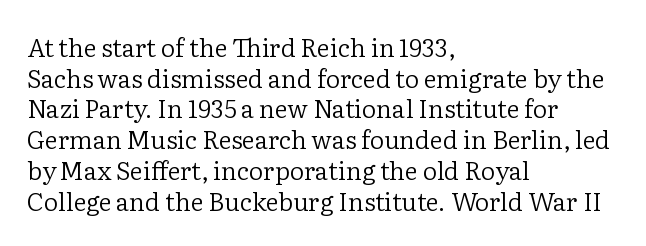
Q: Is the text bold? A: No.
Q: Is the text italic (slanted)? A: No, it is upright.
Q: Is the text underlined? A: No.
Q: How is the paragraph aligned? A: Left-aligned.
Q: Is the spacing between letters normal or unusually wide? A: Normal.
